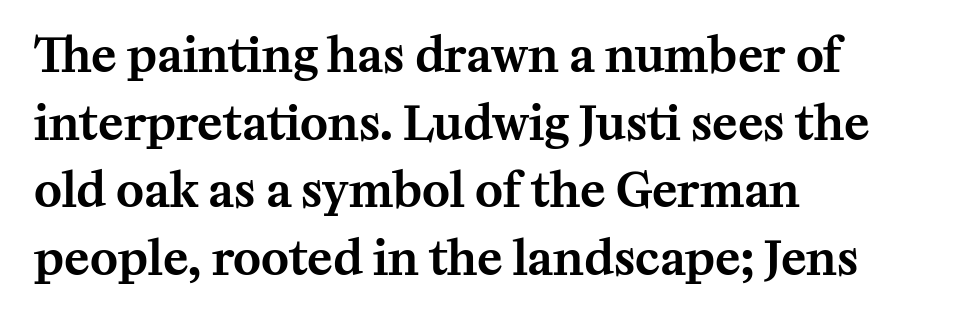
The lettering stays uniformly vertical, giving the passage a roman look. Every row of glyphs begins at an identical x-position on the left. Is this a fixed-width face? No — the glyphs have proportional, varying widths. Does extra space separate the letters? No, they use regular spacing. Descenders are the only things crossing below the line.
